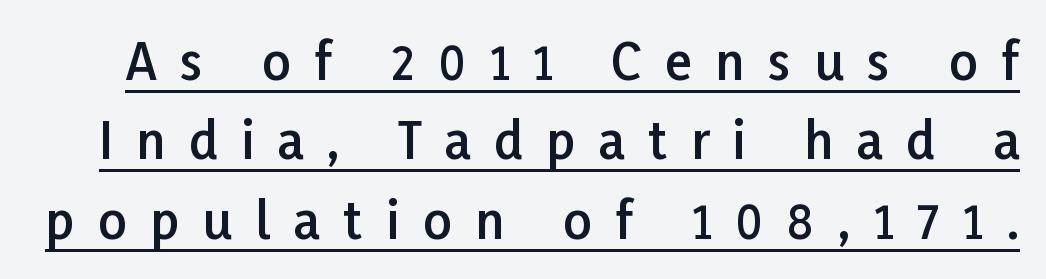
The image shows 50 px semibold sans-serif type, upright; set normal line spacing (1.59x), unusually wide letter spacing (+0.47 em), underlined; low stroke contrast and a medium x-height.
